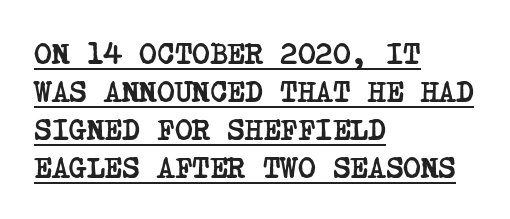
Casual observation: everything's shoved over to the left. Regarding leading, the lines here are spaced in the standard way. The gaps between neighbouring characters are ordinary and unremarkable. Strong, thick strokes mark this as bold type.
